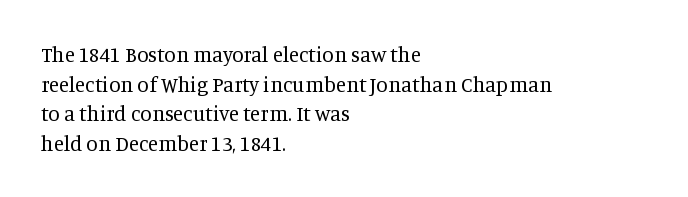
Q: Is the text bold? A: No.
Q: Is the text italic (slanted)? A: No, it is upright.
Q: Is the text underlined? A: No.
Q: How is the paragraph aligned? A: Left-aligned.
Q: Is the spacing between letters normal or unusually wide? A: Normal.
Q: Is the spacing between lines tight, normal or loose? A: Normal.
